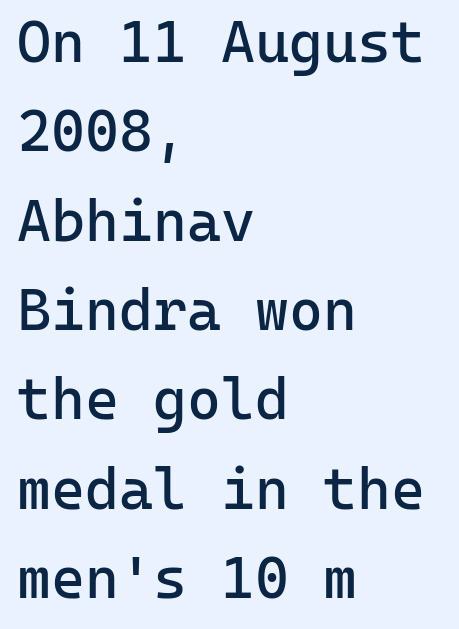
The image shows 58 px regular-weight sans-serif type, upright, monospaced; set left-aligned, normal line spacing (1.54x), normal letter spacing, not underlined; low stroke contrast and a medium x-height.
